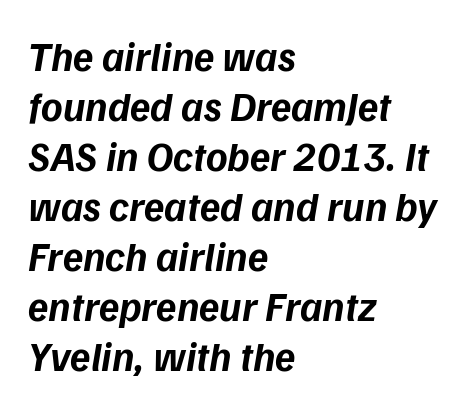
Standard letterfit; no display-style spreading of the glyphs. Think of a printed novel: that variable character pitch is what you see here. An italicized treatment has been applied to the whole sample. Caption: multi-line text, flush left, ragged right. Descenders hang freely into open space. The glyphs have the mass of a bold cut.
